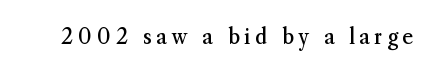
Stroke thickness stays within the range of a standard reading face or lighter. Quick note: underline off. In terms of posture, this sample is upright. In terms of letterspacing, this is a distinctly airy, spread setting.
